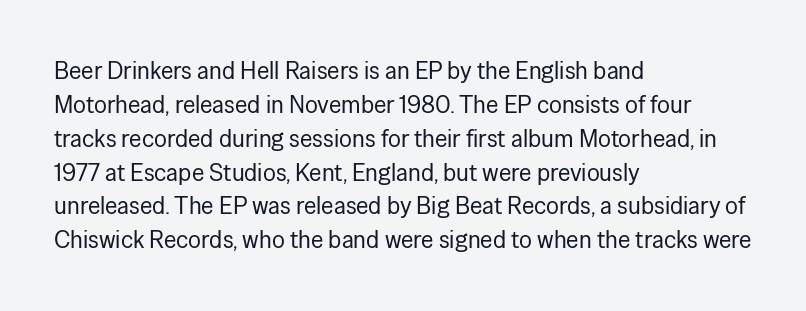
The image shows 24 px text type, upright; set left-aligned, normal line spacing (1.41x), normal letter spacing, not underlined.
